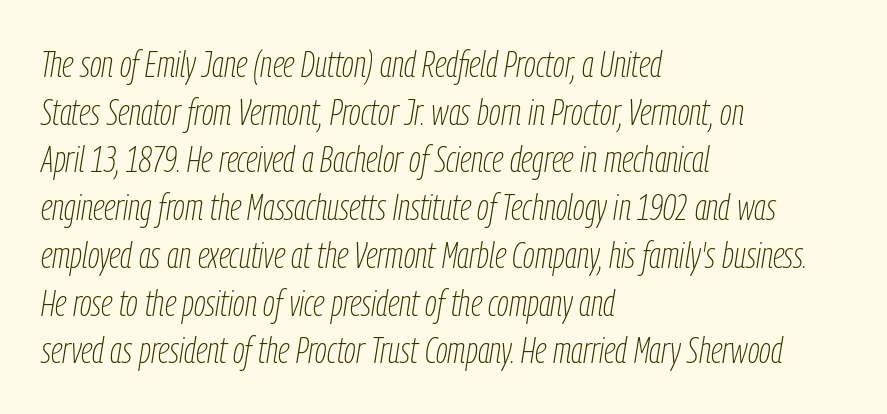
The image shows 37 px thin, condensed type, italic (leaning right); set left-aligned, normal line spacing (1.29x), normal letter spacing, not underlined; low stroke contrast and a medium x-height.
